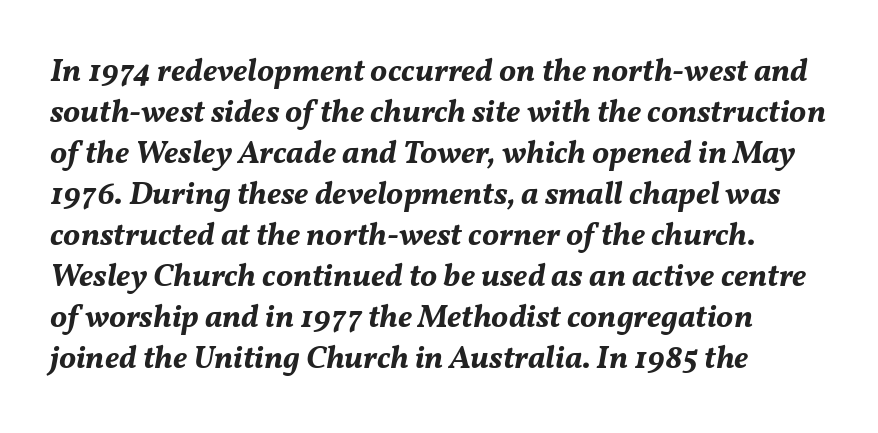
Q: Is the text bold? A: Yes.
Q: Is the text italic (slanted)? A: Yes, it leans right by about 11 degrees.
Q: Is the text underlined? A: No.
Q: How is the paragraph aligned? A: Left-aligned.
Q: Is the spacing between letters normal or unusually wide? A: Normal.
Q: Is the spacing between lines tight, normal or loose? A: Normal.
Q: Width (condensed, normal, or wide)? A: Normal.
Q: Stroke contrast? A: Medium.
Q: x-height? A: Medium.
Q: Monospaced? A: No.
